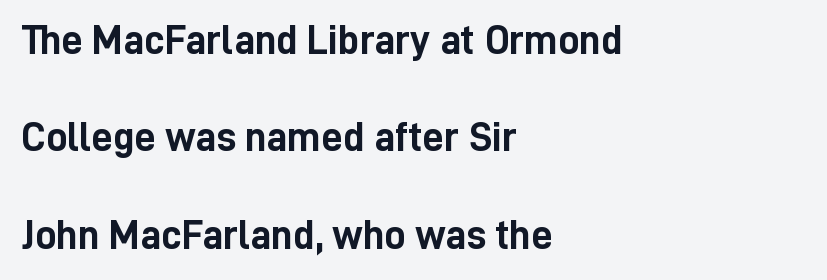
The lines are spread far apart with generous leading. Style check: upright. The tracking reads as untouched default to a designer's eye. Note: no serifs on the glyphs.
